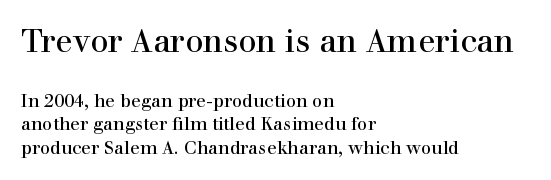
Note the varied advance widths — an 'i' is clearly narrower than an 'm'. All the whitespace from short lines collects on the right. No word sits above an underline. Type size steps down from the first block to the second. Caption: standard tracking, unaltered.
